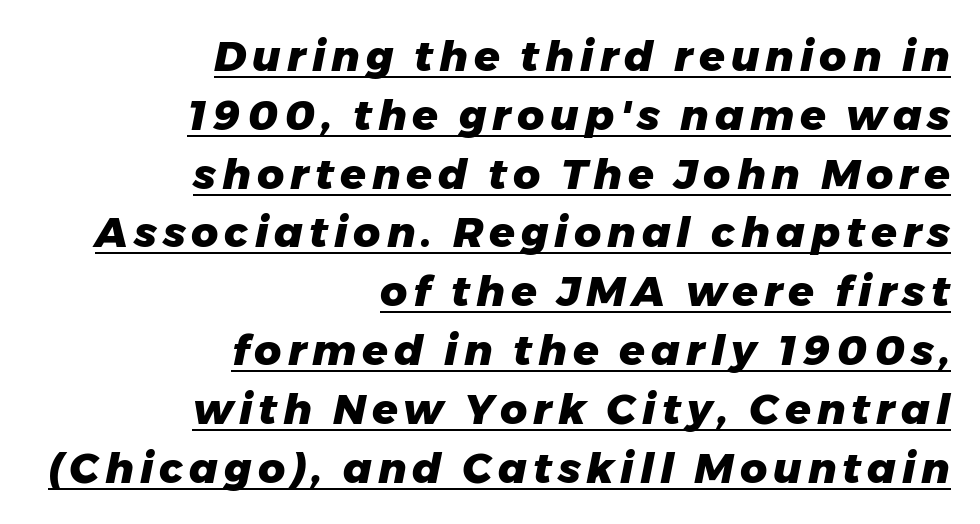
The image shows 42 px heavy type, italic (leaning right); set right-aligned, normal line spacing (1.4x), underlined; low stroke contrast and a medium x-height.
